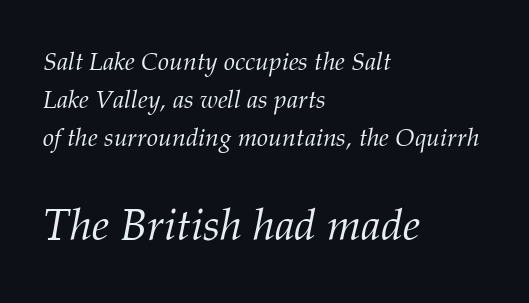
{"serif": "yes", "italic": "yes", "lean": "right", "slant_degrees": 12, "bold": "no", "weight": "light", "width": "normal", "stroke_contrast": "medium", "x_height": "medium", "monospaced": "no", "underline": "no", "align": "left", "line_spacing": "normal", "line_spacing_ratio": 1.52, "letter_spacing": "normal", "letter_spacing_em": 0.0, "larger_block": "second", "size_ratio": 1.76, "glyph_px": 44}
